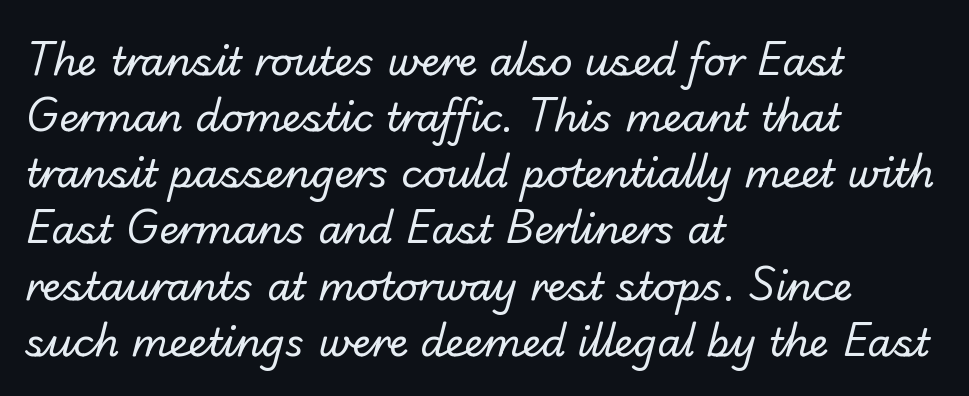
Q: Is the text bold? A: No.
Q: Is the typeface a serif or a sans-serif typeface? A: Sans-serif.
Q: Is the text underlined? A: No.
Q: How is the paragraph aligned? A: Left-aligned.
Q: Is the spacing between letters normal or unusually wide? A: Normal.
Q: Is the spacing between lines tight, normal or loose? A: Normal.
Q: Width (condensed, normal, or wide)? A: Normal.
Q: Stroke contrast? A: Low.
Q: x-height? A: Small.
Q: Monospaced? A: No.
